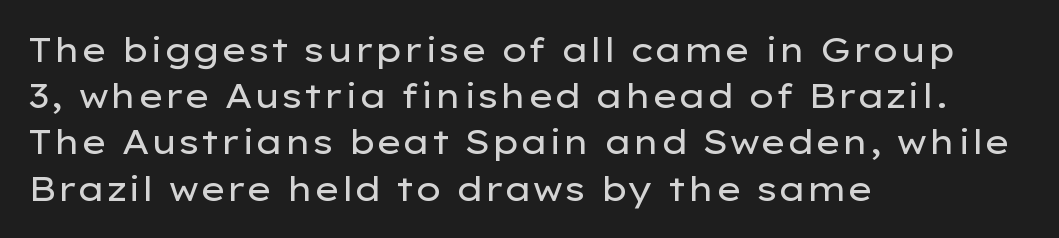
Q: Is the text bold? A: No.
Q: Is the text italic (slanted)? A: No, it is upright.
Q: Is the typeface a serif or a sans-serif typeface? A: Sans-serif.
Q: Is the text underlined? A: No.
Q: How is the paragraph aligned? A: Left-aligned.
Q: Is the spacing between letters normal or unusually wide? A: Normal.
Q: Is the spacing between lines tight, normal or loose? A: Normal.
Q: Width (condensed, normal, or wide)? A: Wide.
Q: Stroke contrast? A: Low.
Q: x-height? A: Medium.
Q: Monospaced? A: No.
